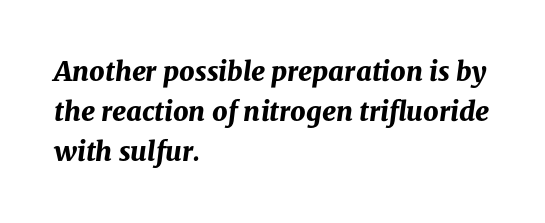
{"italic": "yes", "lean": "right", "slant_degrees": 8, "bold": "yes", "underline": "no", "align": "left", "line_spacing": "normal", "line_spacing_ratio": 1.48, "letter_spacing": "normal", "letter_spacing_em": 0.0, "glyph_px": 27}
